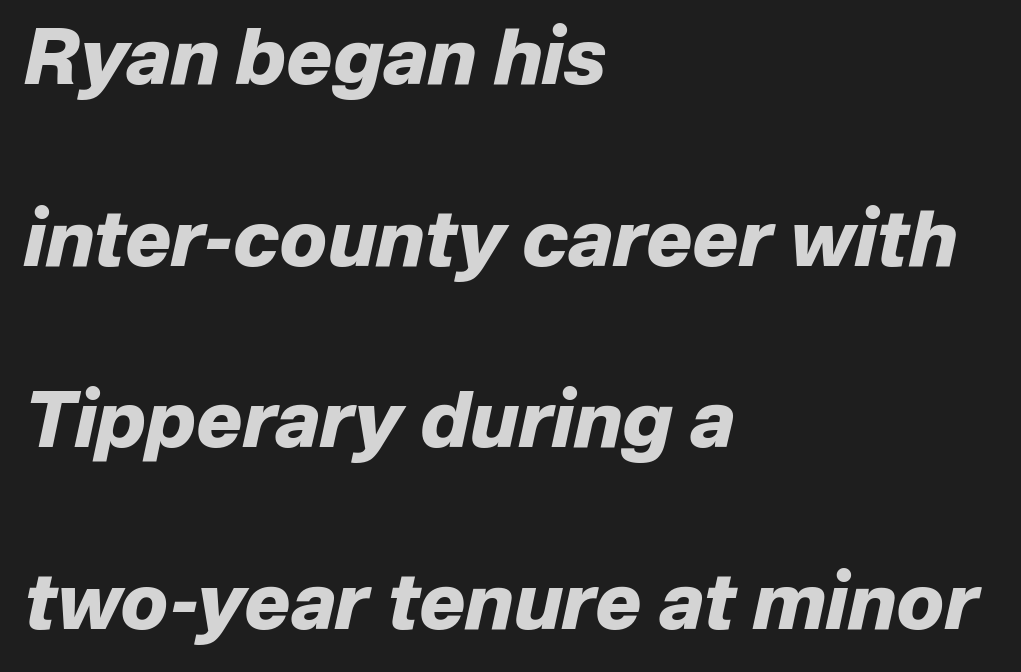
Q: Is the text bold? A: Yes.
Q: Is the text italic (slanted)? A: Yes, it leans right by about 12 degrees.
Q: Is the text underlined? A: No.
Q: How is the paragraph aligned? A: Left-aligned.
Q: Is the spacing between letters normal or unusually wide? A: Normal.
Q: Is the spacing between lines tight, normal or loose? A: Loose.
Q: Width (condensed, normal, or wide)? A: Normal.
Q: Stroke contrast? A: Low.
Q: x-height? A: Medium.
Q: Monospaced? A: No.
